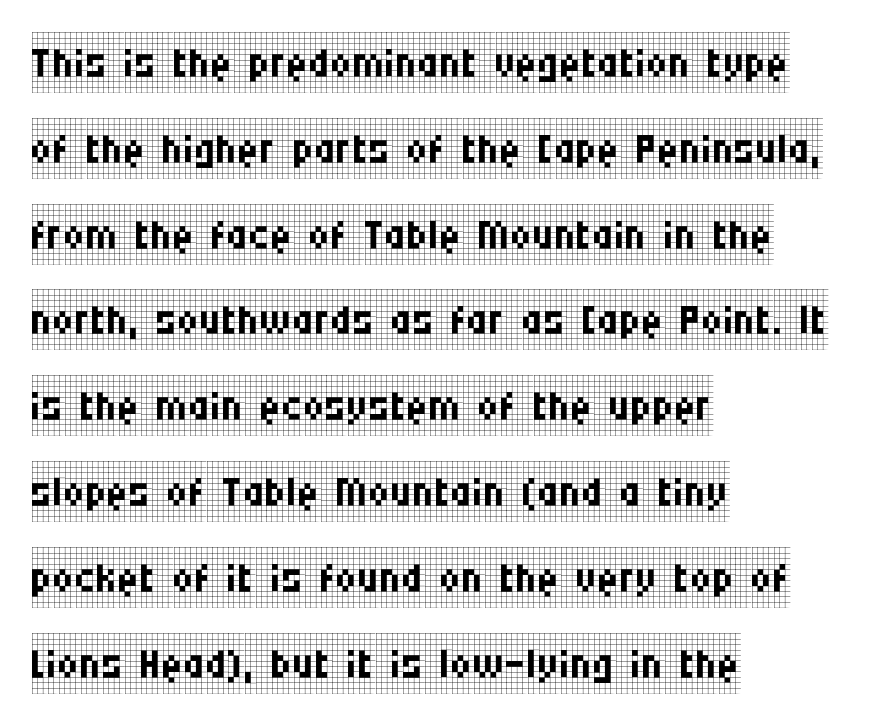
The image shows 60 px regular-weight, condensed serif type, upright; set left-aligned, normal line spacing (1.43x), normal letter spacing, not underlined; low stroke contrast and a large x-height.
